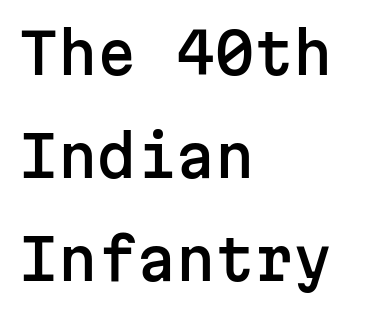
The image shows 56 px sans-serif type, upright, monospaced; set left-aligned, line spacing 1.84x, normal letter spacing, not underlined; low stroke contrast and a medium x-height.
